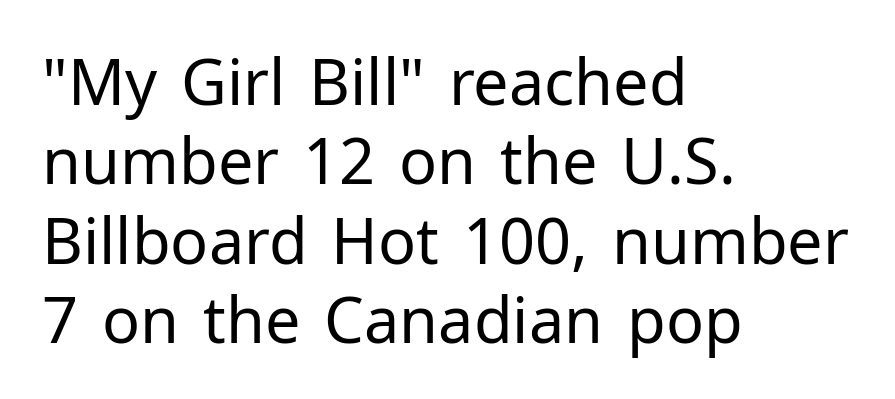
The image shows 63 px regular-weight sans-serif type, upright; set left-aligned, normal line spacing (1.26x), normal letter spacing, not underlined; low stroke contrast and a medium x-height.
